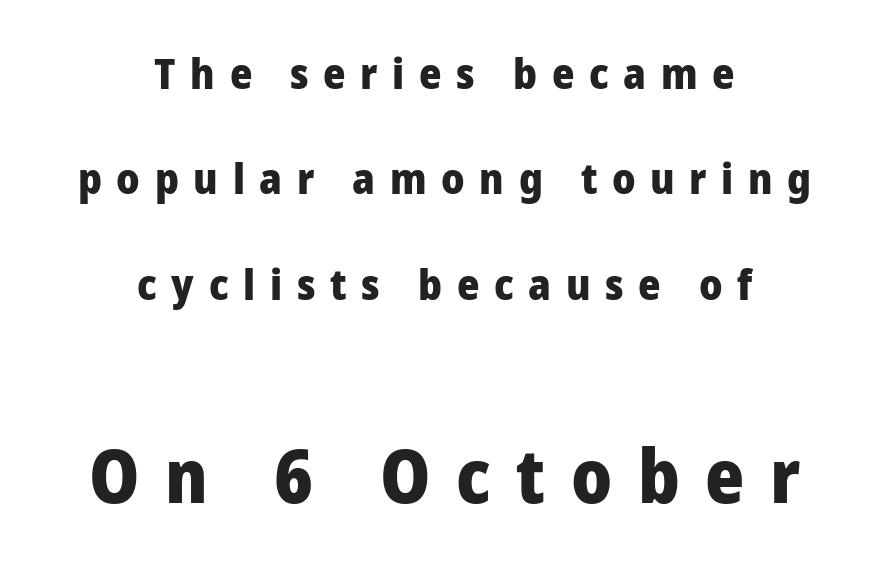
The image shows 75 px heavy sans-serif type, upright; set centered, loose line spacing (2.45x), unusually wide letter spacing (+0.34 em), not underlined; the second (bottom) block is 1.74x larger; low stroke contrast and a medium x-height.
